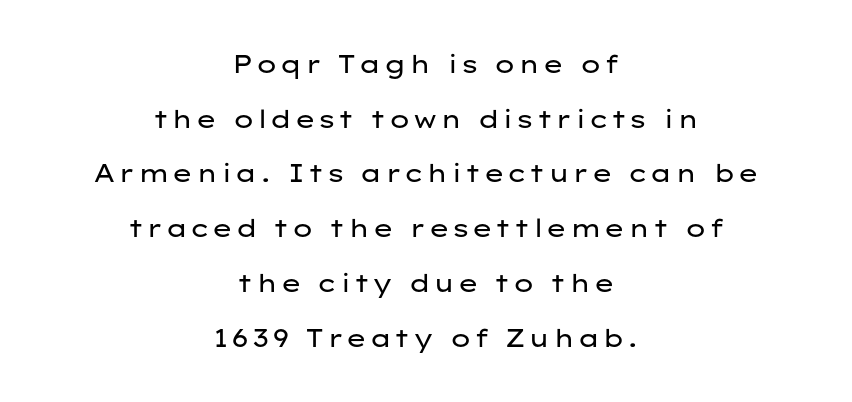
The image shows 25 px text type, upright; set centered, loose line spacing (2.19x), not underlined.
